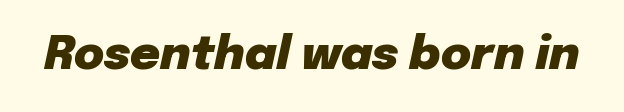
{"italic": "yes", "lean": "right", "slant_degrees": 12, "bold": "yes", "weight": "heavy", "width": "normal", "stroke_contrast": "low", "x_height": "medium", "monospaced": "no", "underline": "no", "letter_spacing": "normal", "letter_spacing_em": 0.0, "glyph_px": 46}
